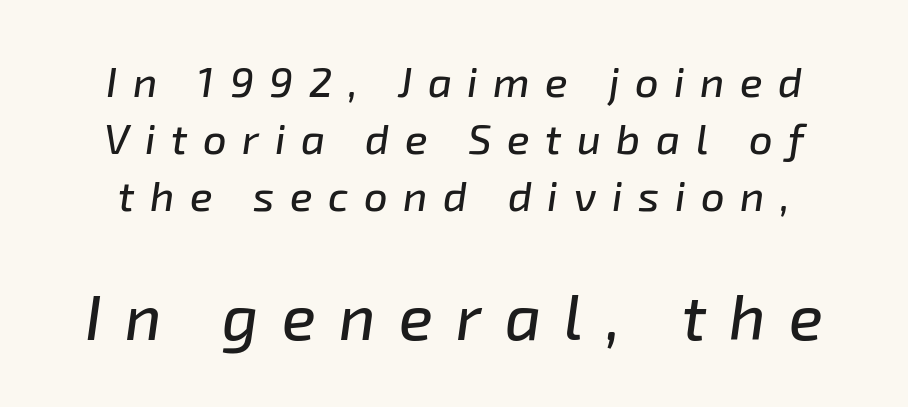
{"italic": "yes", "lean": "right", "slant_degrees": 8, "width": "normal", "stroke_contrast": "low", "x_height": "medium", "monospaced": "no", "underline": "no", "line_spacing": "normal", "line_spacing_ratio": 1.36, "letter_spacing": "wide", "letter_spacing_em": 0.37, "larger_block": "second", "size_ratio": 1.5, "glyph_px": 63}
